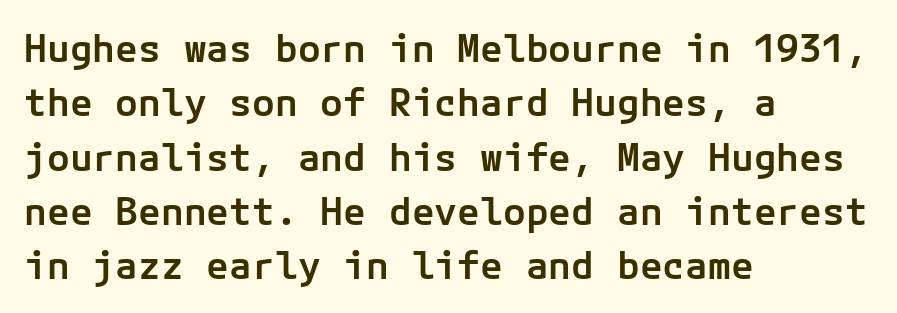
The designer left line spacing at the default. Compared with a centered layout, this one pins lines to the left instead. No extra tracking has been applied to these lines. Glance below the letters and you will spot only blank space. These lines were composed using upright roman letters.
